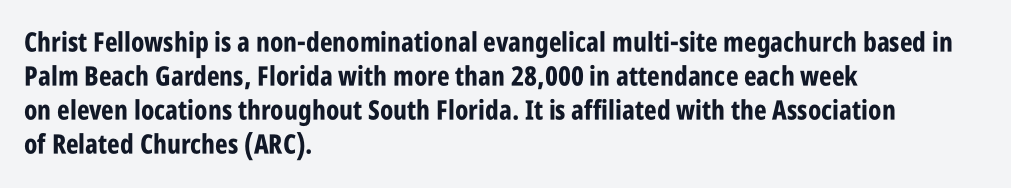
Q: Is the text bold? A: Yes.
Q: Is the text italic (slanted)? A: No, it is upright.
Q: Is the text underlined? A: No.
Q: How is the paragraph aligned? A: Left-aligned.
Q: Is the spacing between letters normal or unusually wide? A: Normal.
Q: Is the spacing between lines tight, normal or loose? A: Normal.
